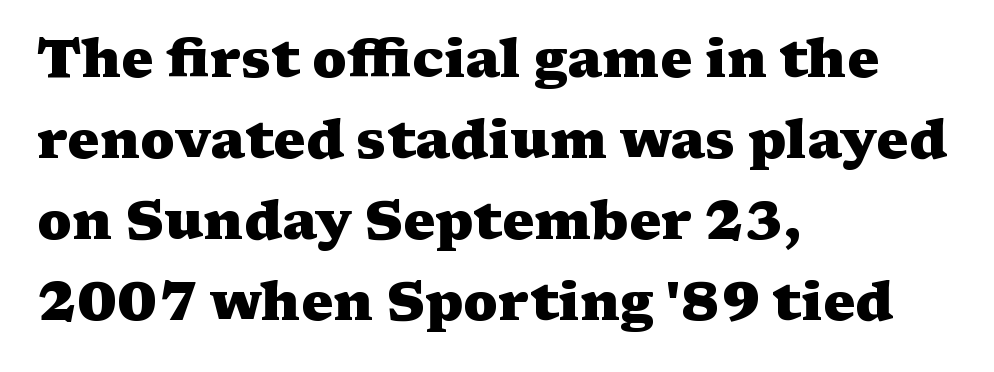
The image shows 54 px heavy, wide serif type, upright; set left-aligned, normal line spacing (1.5x), normal letter spacing, not underlined; medium stroke contrast and a medium x-height.
